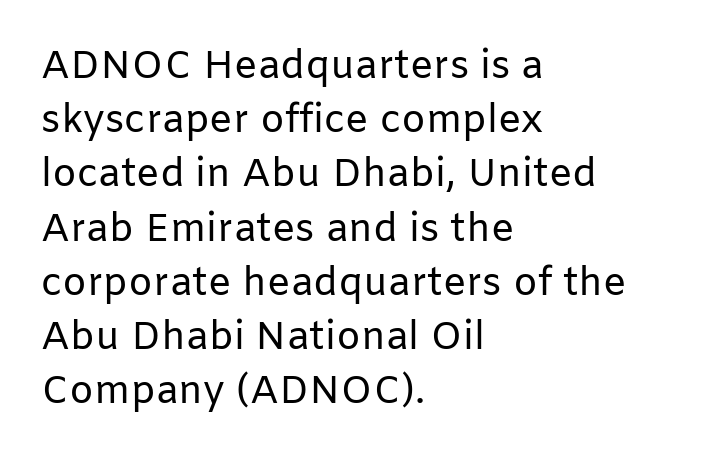
The image shows 39 px regular-weight sans-serif type, upright; set left-aligned, normal line spacing (1.39x), normal letter spacing, not underlined; low stroke contrast and a medium x-height.
